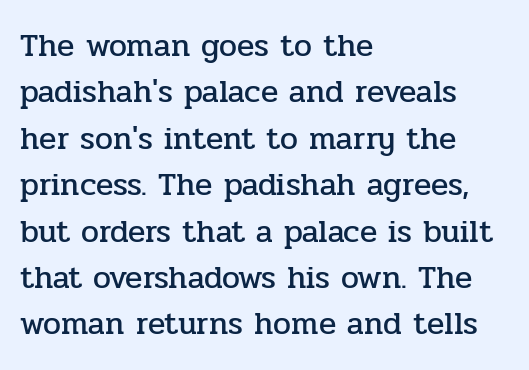
The type is set solid horizontally, with unmodified tracking. Just letters on the line, the space beneath them empty. The type sits square on the baseline with zero lean. One glance says typical: line gaps are just what's usual. Proportional: the letters do not fall into vertical columns.
